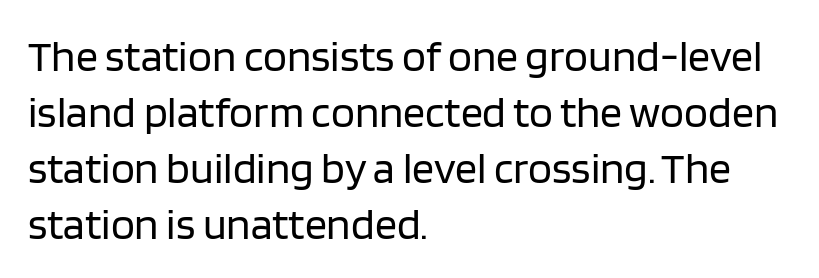
{"serif": "no", "italic": "no", "bold": "no", "weight": "regular", "width": "normal", "stroke_contrast": "low", "x_height": "large", "monospaced": "no", "underline": "no", "align": "left", "line_spacing": "normal", "line_spacing_ratio": 1.27, "letter_spacing": "normal", "letter_spacing_em": 0.0, "glyph_px": 44}
